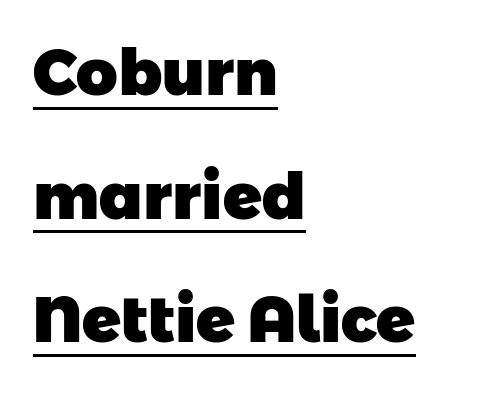
Proportional: the letters do not fall into vertical columns. Letter spacing: default. The glyphs have the mass of a bold cut. Quick note: interline space is abundant.
